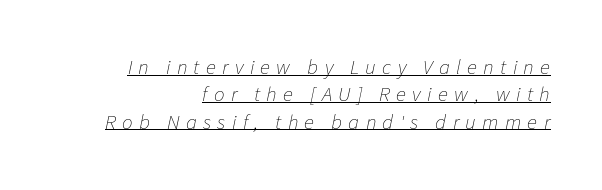
Q: Is the text bold? A: No.
Q: Is the text italic (slanted)? A: Yes, it leans right by about 11 degrees.
Q: Is the text underlined? A: Yes.
Q: How is the paragraph aligned? A: Right-aligned.
Q: Is the spacing between letters normal or unusually wide? A: Unusually wide.
Q: Is the spacing between lines tight, normal or loose? A: Normal.
